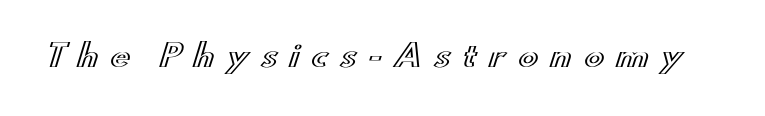
The image shows 30 px wide type; set unusually wide letter spacing (+0.4 em), not underlined; a small x-height.
